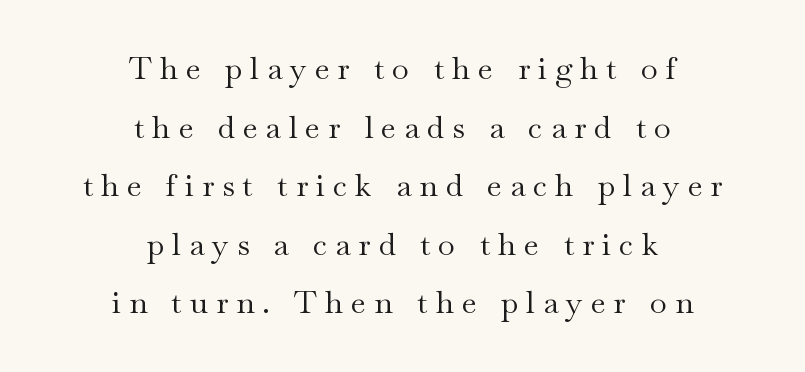
{"serif": "yes", "italic": "no", "bold": "no", "weight": "regular", "width": "wide", "stroke_contrast": "medium", "x_height": "small", "monospaced": "no", "underline": "no", "align": "center", "line_spacing_ratio": 1.89, "letter_spacing": "wide", "letter_spacing_em": 0.26, "glyph_px": 31}
